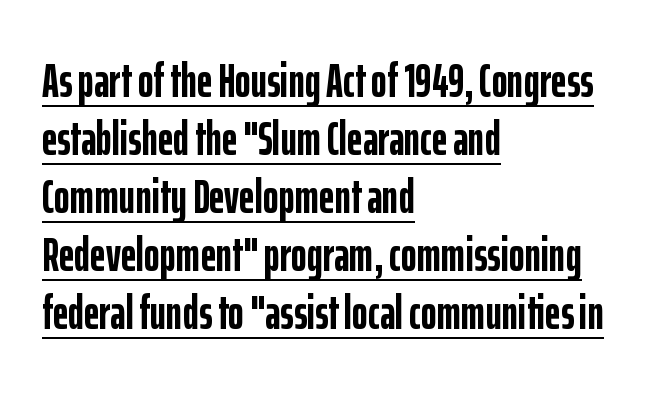
Q: Is the text bold? A: Yes.
Q: Is the text italic (slanted)? A: No, it is upright.
Q: Is the typeface a serif or a sans-serif typeface? A: Sans-serif.
Q: Is the text underlined? A: Yes.
Q: How is the paragraph aligned? A: Left-aligned.
Q: Is the spacing between letters normal or unusually wide? A: Normal.
Q: Width (condensed, normal, or wide)? A: Condensed.
Q: Stroke contrast? A: Low.
Q: x-height? A: Medium.
Q: Monospaced? A: No.
